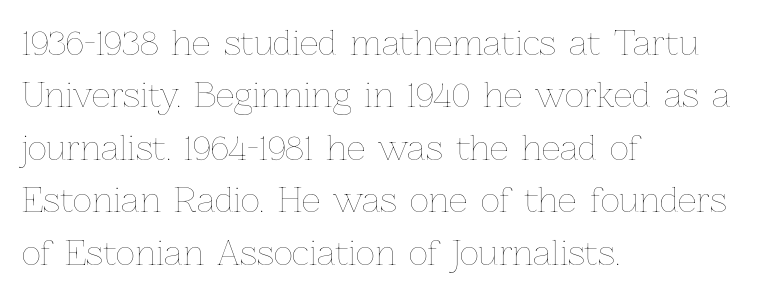
Q: Is the text bold? A: No.
Q: Is the text italic (slanted)? A: No, it is upright.
Q: Is the text underlined? A: No.
Q: How is the paragraph aligned? A: Left-aligned.
Q: Is the spacing between letters normal or unusually wide? A: Normal.
Q: Is the spacing between lines tight, normal or loose? A: Normal.
Q: Width (condensed, normal, or wide)? A: Normal.
Q: Stroke contrast? A: Low.
Q: x-height? A: Medium.
Q: Monospaced? A: No.
